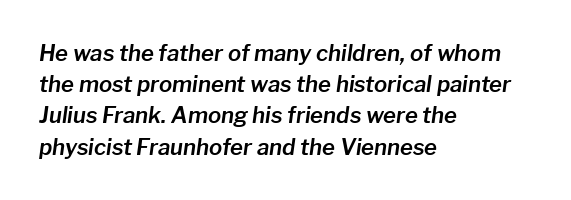
The image shows 22 px text type, italic (leaning right); set left-aligned, normal line spacing (1.42x), normal letter spacing, not underlined.
